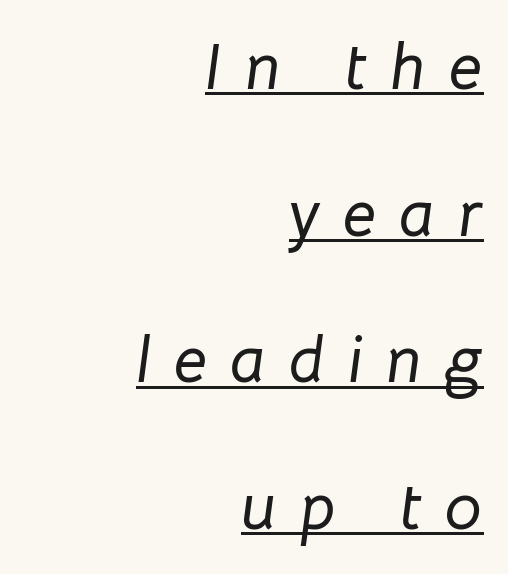
Q: Is the text italic (slanted)? A: Yes, it leans right by about 8 degrees.
Q: Is the text underlined? A: Yes.
Q: How is the paragraph aligned? A: Right-aligned.
Q: Is the spacing between letters normal or unusually wide? A: Unusually wide.
Q: Is the spacing between lines tight, normal or loose? A: Loose.
Q: Width (condensed, normal, or wide)? A: Normal.
Q: Stroke contrast? A: Low.
Q: x-height? A: Medium.
Q: Monospaced? A: No.
